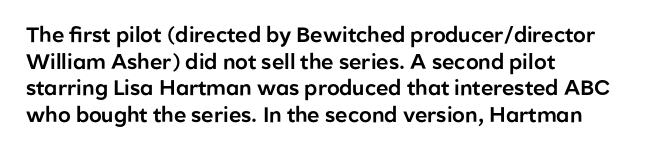
The image shows 21 px text type, upright; set left-aligned, normal line spacing (1.27x), normal letter spacing, not underlined.
